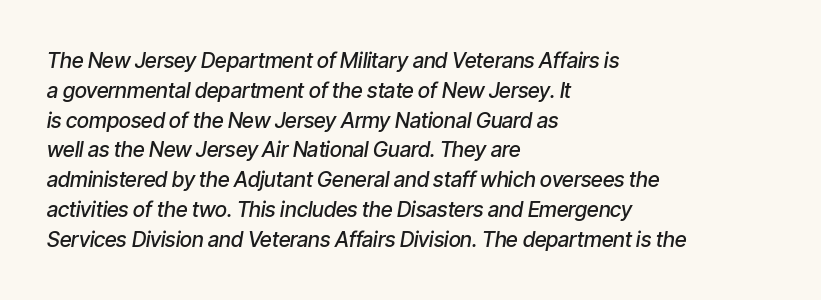
One-word summary of the alignment: left. What's the leading like? Ordinary, nothing unusual. Italic? Definitely — the glyphs are oblique. Students, note that the glyphs here touch the page at normal intervals.
